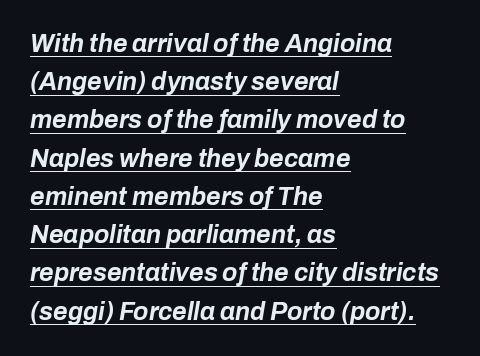
{"italic": "yes", "lean": "right", "slant_degrees": 10, "bold": "yes", "underline": "yes", "align": "left", "line_spacing": "normal", "line_spacing_ratio": 1.53, "letter_spacing": "normal", "letter_spacing_em": 0.0, "glyph_px": 25}
